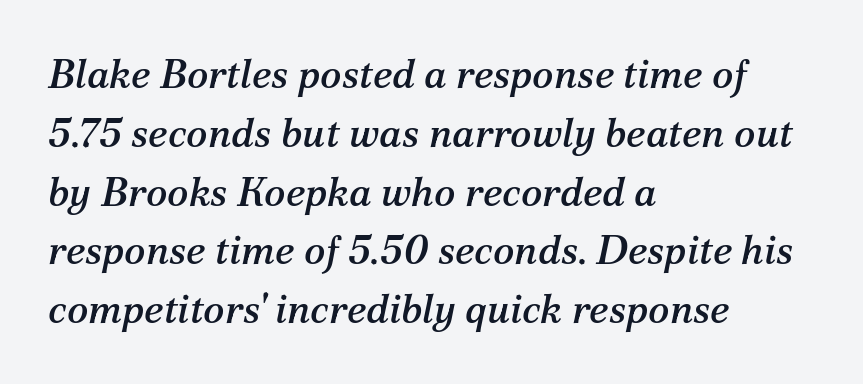
{"serif": "yes", "italic": "yes", "lean": "right", "slant_degrees": 12, "width": "normal", "stroke_contrast": "medium", "x_height": "medium", "monospaced": "no", "underline": "no", "align": "left", "line_spacing": "normal", "line_spacing_ratio": 1.47, "letter_spacing": "normal", "letter_spacing_em": 0.0, "glyph_px": 40}
